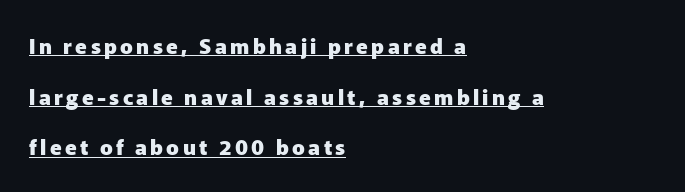
The image shows 21 px bold type, upright; set left-aligned, loose line spacing (2.41x), underlined.
